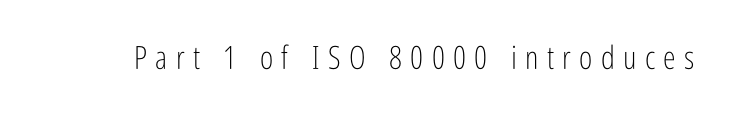
Typographically, this falls in the sans-serif category. Letters rest on an invisible, unmarked baseline. Rendered with straight, roman letterforms. Spacing verdict: proportional, widths tailored to each character.
